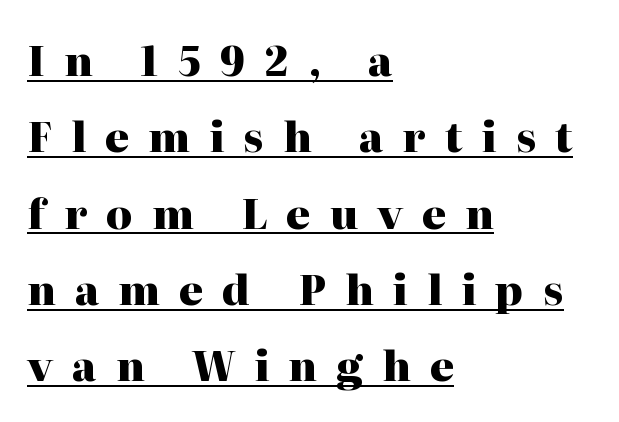
Q: Is the text bold? A: Yes.
Q: Is the text italic (slanted)? A: No, it is upright.
Q: Is the typeface a serif or a sans-serif typeface? A: Serif.
Q: Is the text underlined? A: Yes.
Q: How is the paragraph aligned? A: Left-aligned.
Q: Is the spacing between letters normal or unusually wide? A: Unusually wide.
Q: Width (condensed, normal, or wide)? A: Normal.
Q: Stroke contrast? A: High.
Q: x-height? A: Medium.
Q: Monospaced? A: No.
